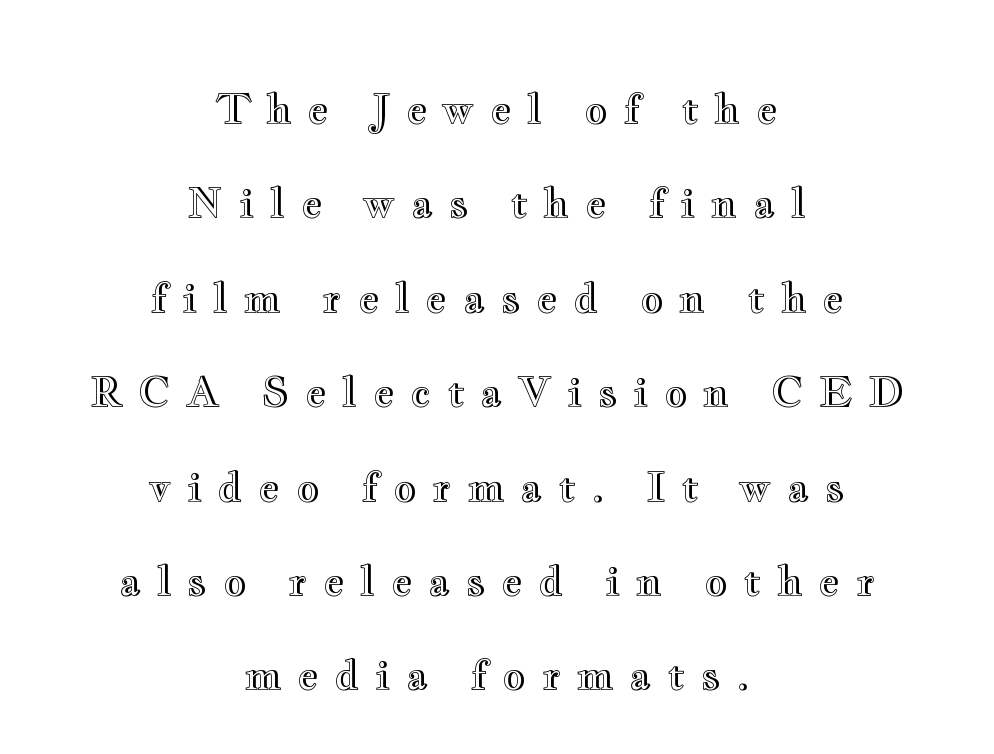
Words float on clear page, feet unadorned. Vertical spacing — loose. Honestly, the letter spacing is so wide it's the main thing you notice. These lines are rendered in a variable-pitch font. One-word summary of the alignment: center.
